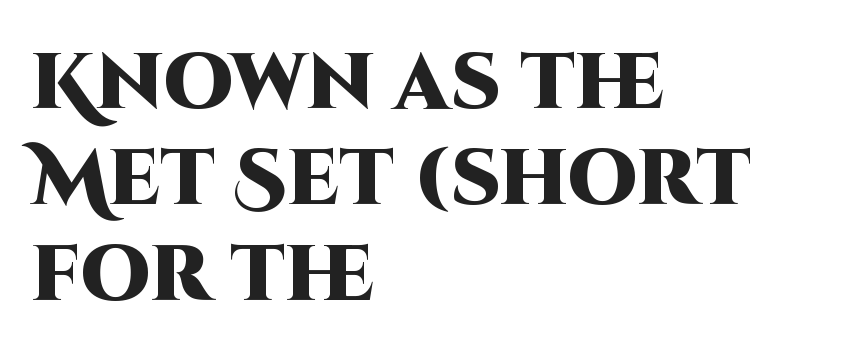
How heavy is the stroke? Heavy — this is a bold. Every character sits straight up, as roman type does. The passage is arranged the way most books set body copy — flush left. The type is set solid horizontally, with unmodified tracking.
